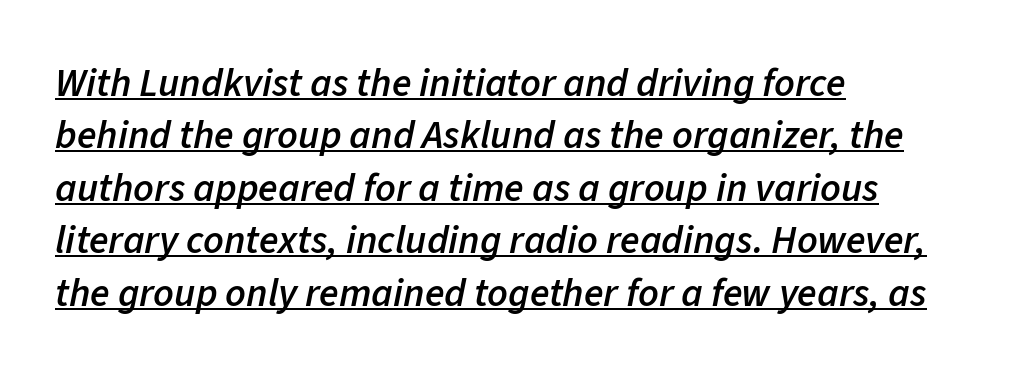
Q: Is the text bold? A: Semi-bold.
Q: Is the text italic (slanted)? A: Yes, it leans right by about 11 degrees.
Q: Is the text underlined? A: Yes.
Q: How is the paragraph aligned? A: Left-aligned.
Q: Is the spacing between letters normal or unusually wide? A: Normal.
Q: Is the spacing between lines tight, normal or loose? A: Normal.
Q: Width (condensed, normal, or wide)? A: Normal.
Q: Stroke contrast? A: Low.
Q: x-height? A: Medium.
Q: Monospaced? A: No.
